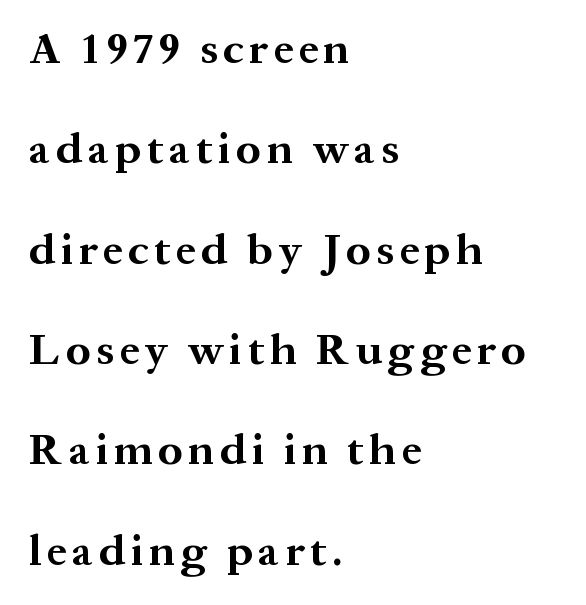
Q: Is the text bold? A: Yes.
Q: Is the text italic (slanted)? A: No, it is upright.
Q: Is the typeface a serif or a sans-serif typeface? A: Serif.
Q: Is the text underlined? A: No.
Q: How is the paragraph aligned? A: Left-aligned.
Q: Is the spacing between lines tight, normal or loose? A: Loose.
Q: Width (condensed, normal, or wide)? A: Normal.
Q: Stroke contrast? A: Medium.
Q: x-height? A: Medium.
Q: Monospaced? A: No.
